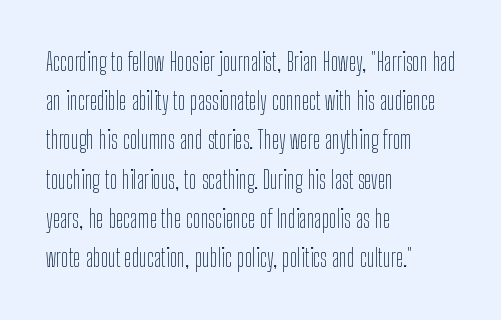
{"italic": "no", "bold": "no", "underline": "no", "align": "left", "line_spacing": "normal", "line_spacing_ratio": 1.57, "letter_spacing": "normal", "letter_spacing_em": 0.0, "glyph_px": 25}
